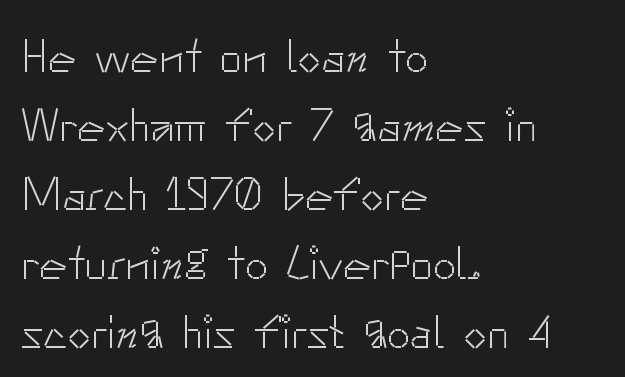
The image shows 47 px light sans-serif type, upright; set left-aligned, normal line spacing (1.47x), normal letter spacing, not underlined; low stroke contrast and a small x-height.
